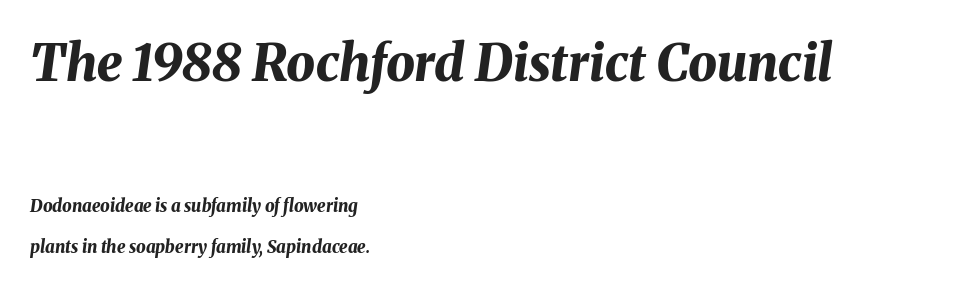
The image shows 51 px bold type, italic (leaning right); set left-aligned, loose line spacing (2.43x), normal letter spacing, not underlined; the first (top) block is 3.0x larger; medium stroke contrast and a medium x-height.
